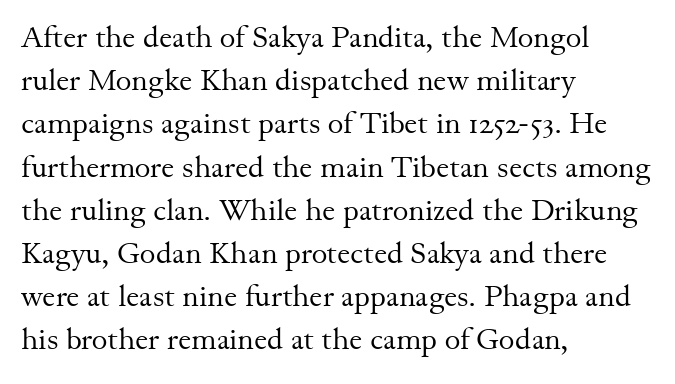
Does the leading feel generous? No, just average. Characters remain perfectly vertical along every line. Nobody drew a line under any word here. The paragraph has a hard left edge and a soft right edge. Each letter keeps its own natural width here, so spacing adapts to shape.
